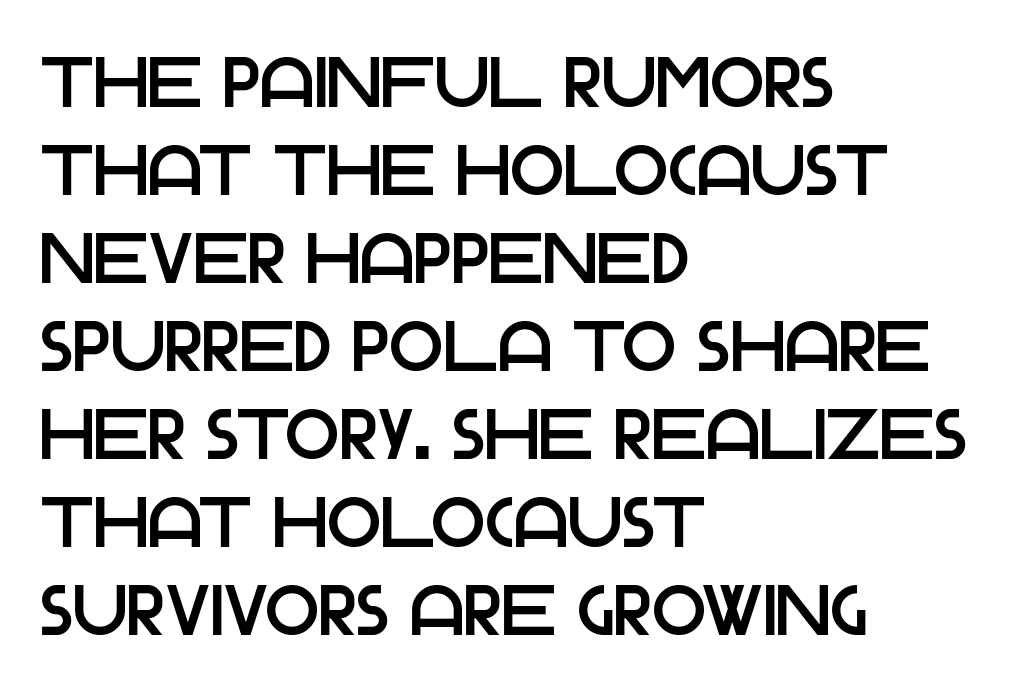
{"serif": "no", "italic": "no", "width": "normal", "stroke_contrast": "low", "x_height": "large", "monospaced": "no", "underline": "no", "align": "left", "line_spacing_ratio": 1.24, "letter_spacing": "normal", "letter_spacing_em": 0.0, "glyph_px": 71}
